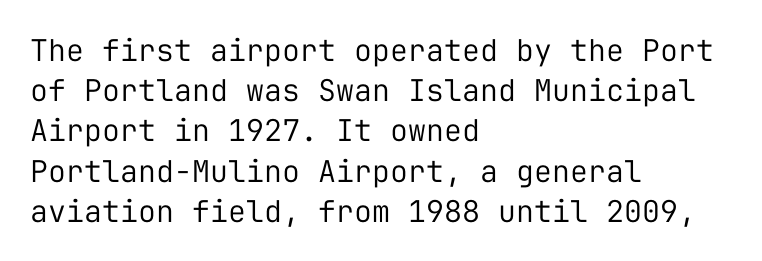
Q: Is the text bold? A: No.
Q: Is the text italic (slanted)? A: No, it is upright.
Q: Is the typeface a serif or a sans-serif typeface? A: Sans-serif.
Q: Is the text underlined? A: No.
Q: How is the paragraph aligned? A: Left-aligned.
Q: Is the spacing between letters normal or unusually wide? A: Normal.
Q: Is the spacing between lines tight, normal or loose? A: Normal.
Q: Width (condensed, normal, or wide)? A: Normal.
Q: Stroke contrast? A: Low.
Q: x-height? A: Medium.
Q: Monospaced? A: Yes.
